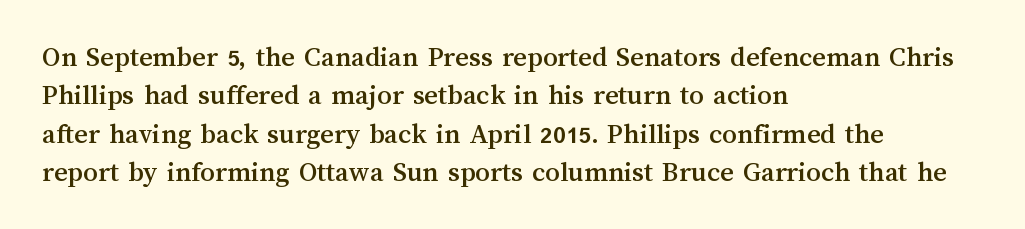
Q: Is the text italic (slanted)? A: No, it is upright.
Q: Is the text underlined? A: No.
Q: How is the paragraph aligned? A: Left-aligned.
Q: Is the spacing between letters normal or unusually wide? A: Normal.
Q: Is the spacing between lines tight, normal or loose? A: Normal.
Q: Width (condensed, normal, or wide)? A: Normal.
Q: Stroke contrast? A: Medium.
Q: x-height? A: Medium.
Q: Monospaced? A: No.
